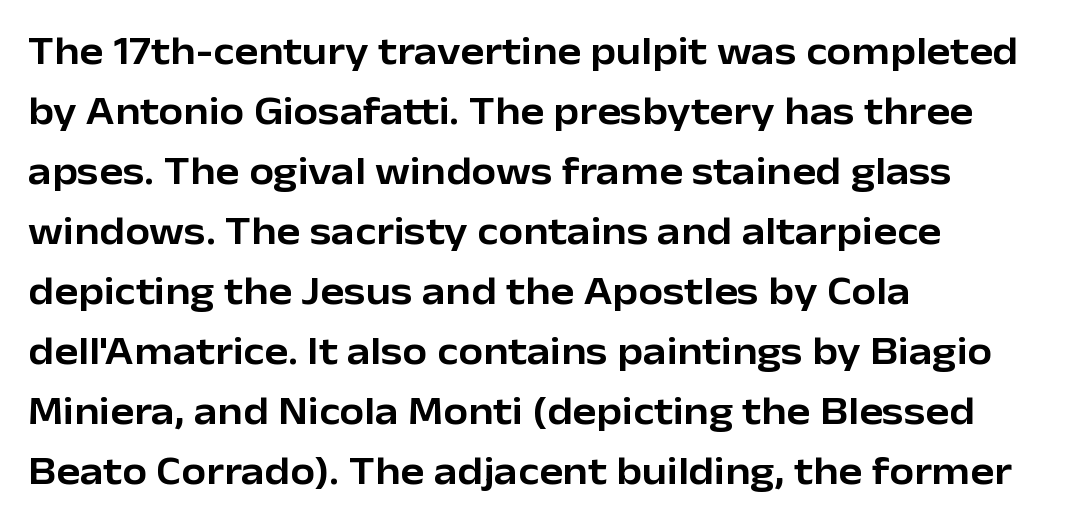
The image shows 40 px sans-serif type, upright; set left-aligned, normal line spacing (1.5x), normal letter spacing, not underlined; low stroke contrast and a medium x-height.
